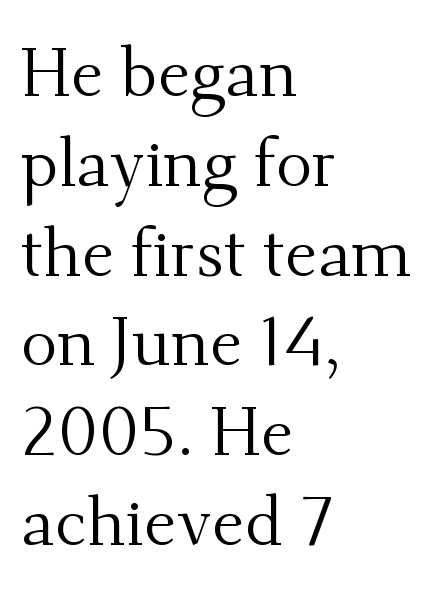
Q: Is the text bold? A: No.
Q: Is the text italic (slanted)? A: No, it is upright.
Q: Is the typeface a serif or a sans-serif typeface? A: Serif.
Q: Is the text underlined? A: No.
Q: How is the paragraph aligned? A: Left-aligned.
Q: Is the spacing between letters normal or unusually wide? A: Normal.
Q: Is the spacing between lines tight, normal or loose? A: Normal.
Q: Width (condensed, normal, or wide)? A: Normal.
Q: Stroke contrast? A: Medium.
Q: x-height? A: Small.
Q: Monospaced? A: No.
